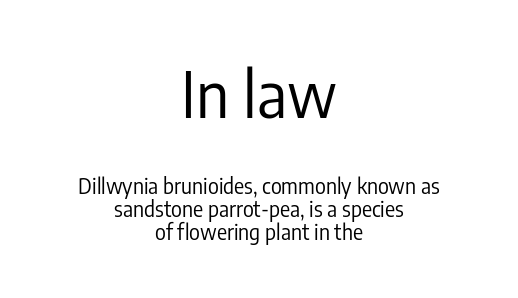
{"serif": "no", "italic": "no", "bold": "no", "weight": "regular", "width": "condensed", "stroke_contrast": "low", "x_height": "medium", "monospaced": "no", "underline": "no", "align": "center", "line_spacing": "tight", "line_spacing_ratio": 1.09, "letter_spacing": "normal", "letter_spacing_em": 0.0, "larger_block": "first", "size_ratio": 3.0, "glyph_px": 63}
